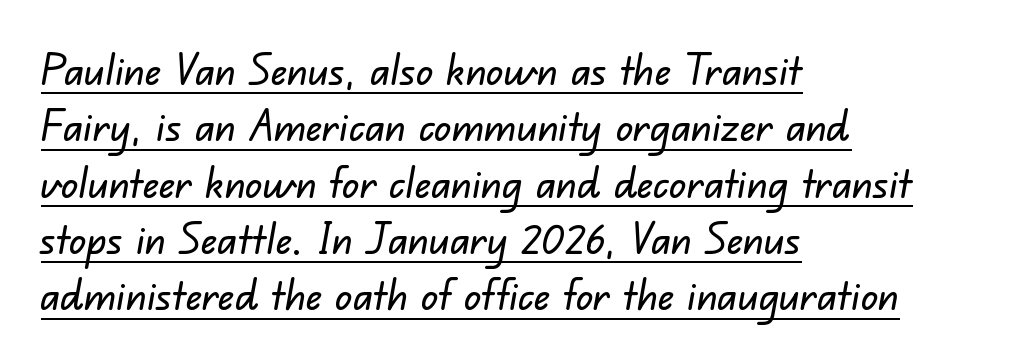
The image shows 43 px sans-serif type; set left-aligned, normal line spacing (1.31x), normal letter spacing, underlined; low stroke contrast and a small x-height.
